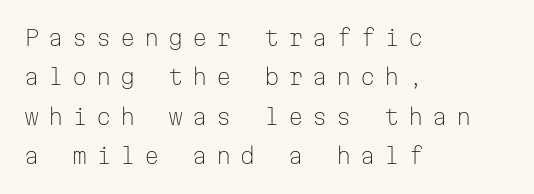
The image shows 22 px text type, upright; set left-aligned, line spacing 1.79x, unusually wide letter spacing (+0.39 em), not underlined.
